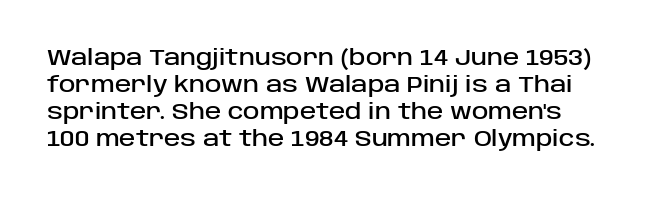
The gaps between neighbouring characters are ordinary and unremarkable. Is there any slant? The stems are plumb. Lines of text with bare space underneath.
